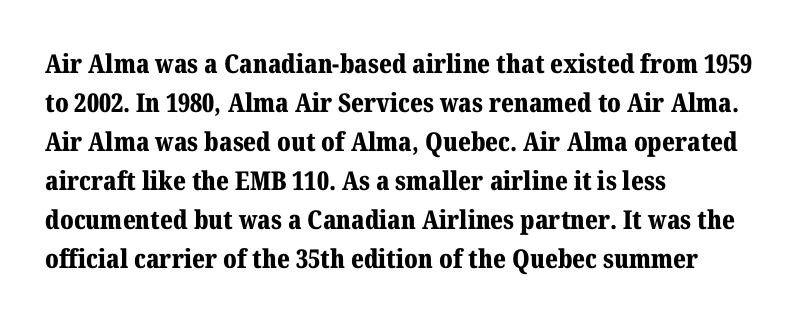
Q: Is the text bold? A: Yes.
Q: Is the text italic (slanted)? A: No, it is upright.
Q: Is the text underlined? A: No.
Q: How is the paragraph aligned? A: Left-aligned.
Q: Is the spacing between letters normal or unusually wide? A: Normal.
Q: Is the spacing between lines tight, normal or loose? A: Normal.
